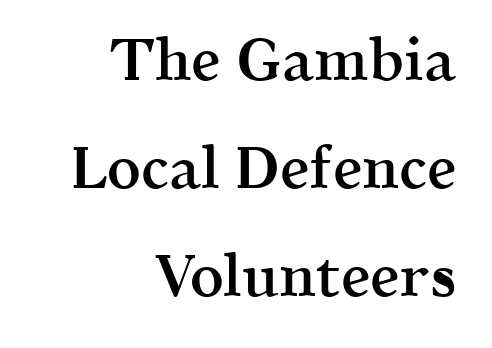
The image shows 59 px semibold serif type, upright; set right-aligned, line spacing 1.83x, normal letter spacing, not underlined; a medium x-height.
